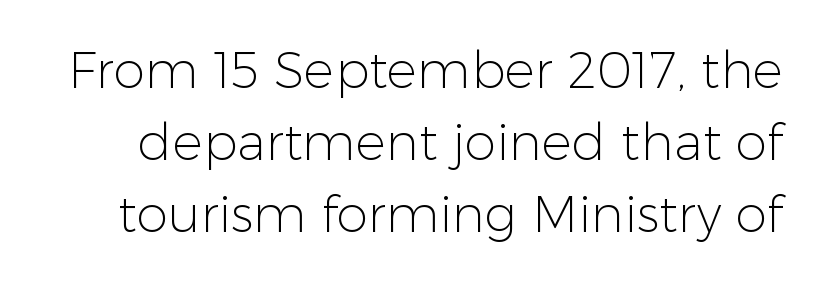
{"serif": "no", "italic": "no", "bold": "no", "weight": "light", "width": "normal", "stroke_contrast": "low", "x_height": "medium", "monospaced": "no", "underline": "no", "line_spacing": "normal", "line_spacing_ratio": 1.41, "letter_spacing": "normal", "letter_spacing_em": 0.0, "glyph_px": 51}
